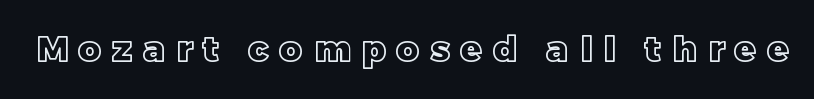
The image shows 35 px text type, upright; set unusually wide letter spacing (+0.32 em), not underlined; a large x-height.
